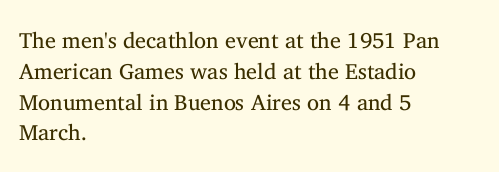
Summary of vertical rhythm: regular, with standard interline spacing. Short note: letters normally spaced. The font's upright variant was chosen for this text. Casual observation: everything's shoved over to the left.
